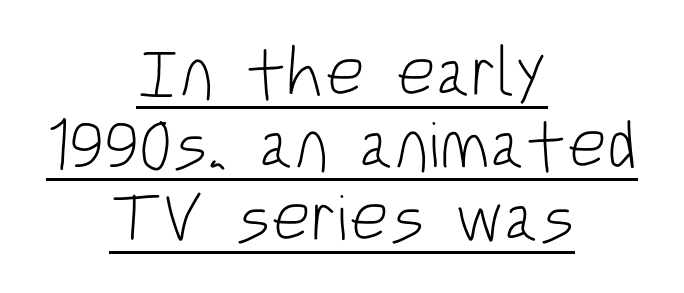
{"serif": "no", "italic": "no", "bold": "no", "weight": "light", "width": "condensed", "stroke_contrast": "low", "x_height": "large", "monospaced": "no", "underline": "yes", "align": "center", "line_spacing": "tight", "line_spacing_ratio": 1.05, "letter_spacing": "normal", "letter_spacing_em": 0.0, "glyph_px": 69}
